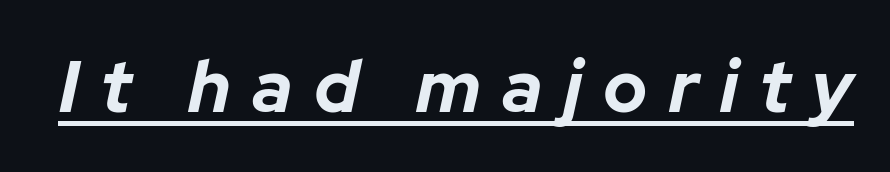
The image shows 73 px bold type, italic (leaning right); set unusually wide letter spacing (+0.29 em), underlined; low stroke contrast and a medium x-height.
